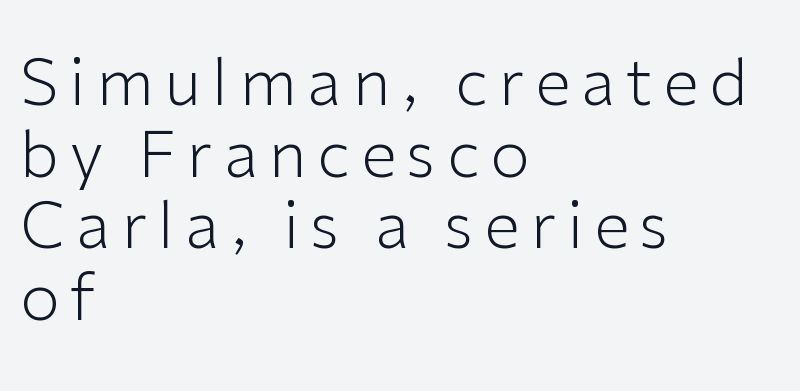
The image shows 64 px light sans-serif type, upright; set left-aligned, tight line spacing (1.12x), not underlined; low stroke contrast and a medium x-height.
